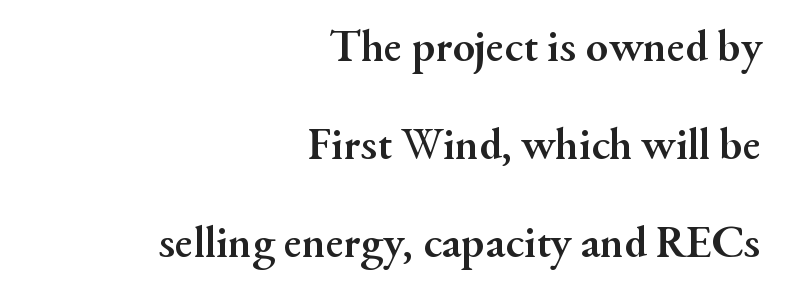
Type without underlining. Ascenders rise straight up at ninety degrees. How heavy is the stroke? Heavy — this is a bold. Where is the straight margin? On the right. In terms of letterspacing, this is plain default setting. The passage shown is typed in a proportional face where columns would drift.
